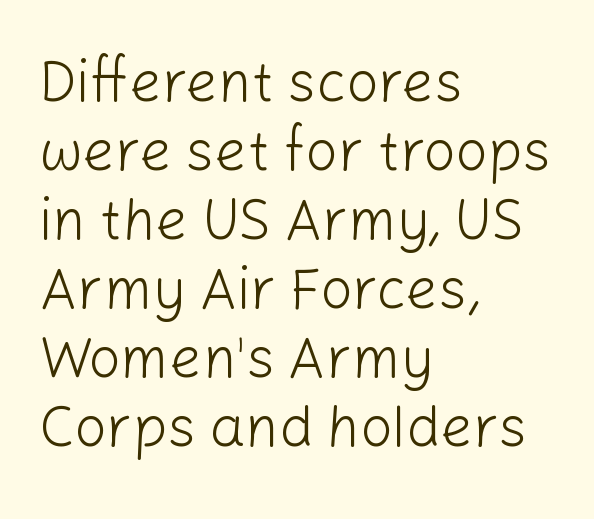
The image shows 57 px light sans-serif type, upright; set left-aligned, line spacing 1.21x, normal letter spacing, not underlined; low stroke contrast and a medium x-height.
